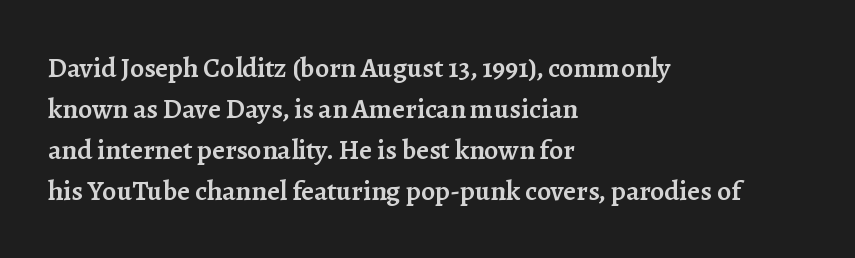
{"serif": "yes", "italic": "no", "bold": "semi", "weight": "semibold", "width": "normal", "stroke_contrast": "low", "x_height": "medium", "monospaced": "no", "underline": "no", "align": "left", "line_spacing": "normal", "line_spacing_ratio": 1.46, "letter_spacing": "normal", "letter_spacing_em": 0.0, "glyph_px": 28}
